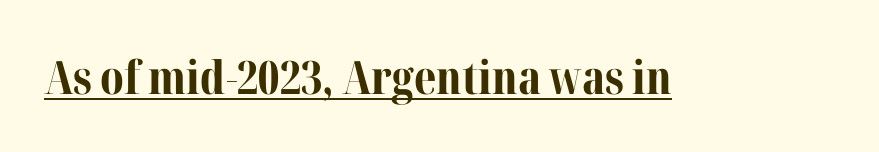
In designer terms, the underline attribute is active on this setting. A typesetter would call this proportional, since set widths differ per character. Typesetter's note: full bold, strokes at maximum text heaviness. The rendering keeps characters at their native spacing. Serifs: yes, visible at the terminals of the letterforms. If you drew a line through each stem, it would be perfectly vertical.
